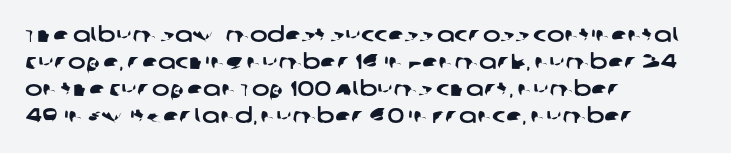
{"underline": "no", "align": "left", "line_spacing": "normal", "line_spacing_ratio": 1.28, "letter_spacing": "normal", "letter_spacing_em": 0.0, "glyph_px": 21}
